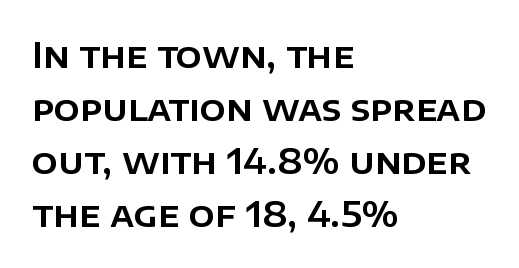
Rule under the text: the space is simply empty. The typesetter chose a ragged-right arrangement here. Regular leading. This sample has the flowing, uneven cadence of proportional lettering. Short note: letters normally spaced. No italicization has been applied; the sample stays upright.
